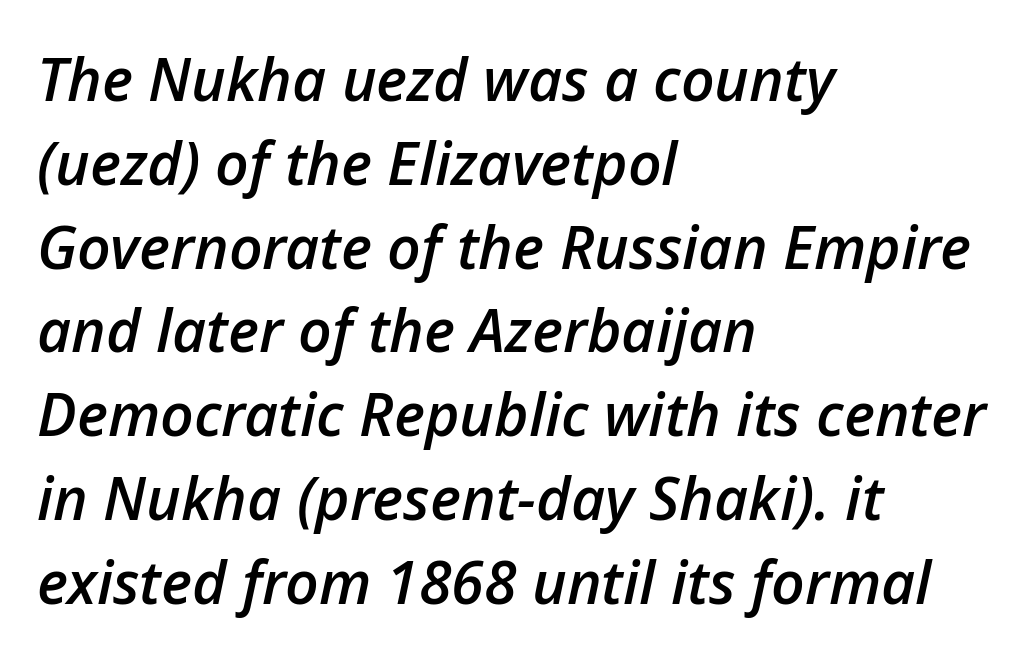
The image shows 59 px semibold type, italic (leaning right); set left-aligned, normal line spacing (1.42x), normal letter spacing, not underlined; low stroke contrast and a medium x-height.
